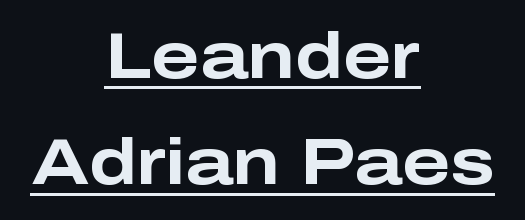
Q: Is the text bold? A: Yes.
Q: Is the text italic (slanted)? A: No, it is upright.
Q: Is the typeface a serif or a sans-serif typeface? A: Sans-serif.
Q: Is the text underlined? A: Yes.
Q: How is the paragraph aligned? A: Centered.
Q: Is the spacing between letters normal or unusually wide? A: Normal.
Q: Is the spacing between lines tight, normal or loose? A: Normal.
Q: Width (condensed, normal, or wide)? A: Wide.
Q: Stroke contrast? A: Low.
Q: x-height? A: Medium.
Q: Monospaced? A: No.
